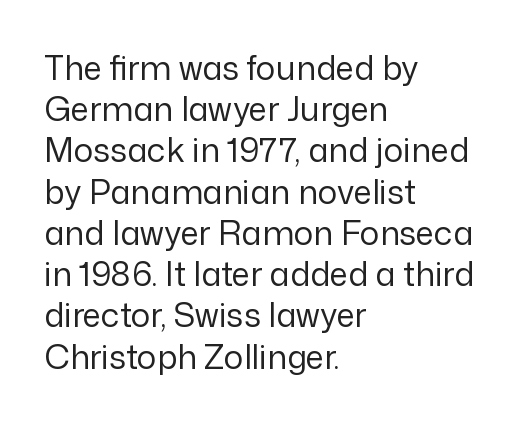
Q: Is the text bold? A: No.
Q: Is the text italic (slanted)? A: No, it is upright.
Q: Is the typeface a serif or a sans-serif typeface? A: Sans-serif.
Q: Is the text underlined? A: No.
Q: How is the paragraph aligned? A: Left-aligned.
Q: Is the spacing between letters normal or unusually wide? A: Normal.
Q: Is the spacing between lines tight, normal or loose? A: Normal.
Q: Width (condensed, normal, or wide)? A: Normal.
Q: Stroke contrast? A: Low.
Q: x-height? A: Medium.
Q: Monospaced? A: No.
